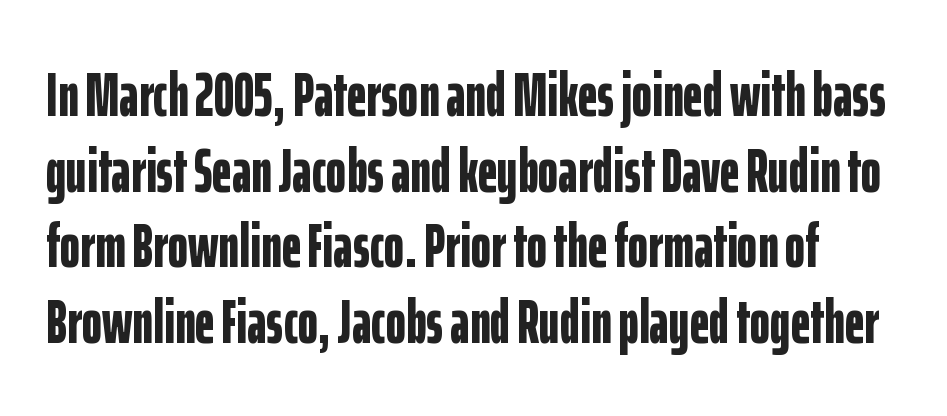
Note: no serifs on the glyphs. In terms of letterspacing, this is plain default setting. As a designer I'd log this as weight 700, bold. Italic? Not at all — the glyphs are vertical.
